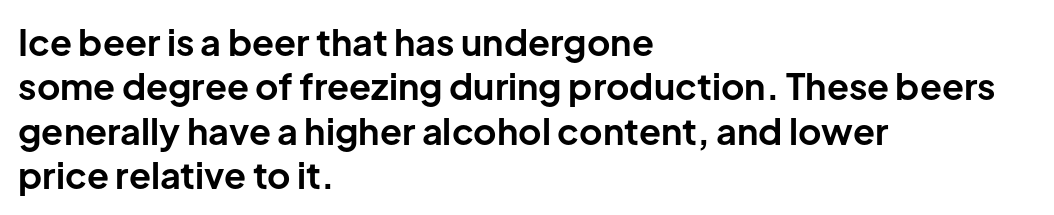
{"serif": "no", "italic": "no", "bold": "yes", "weight": "bold", "width": "normal", "stroke_contrast": "low", "x_height": "medium", "monospaced": "no", "underline": "no", "align": "left", "line_spacing_ratio": 1.23, "letter_spacing": "normal", "letter_spacing_em": 0.0, "glyph_px": 36}
